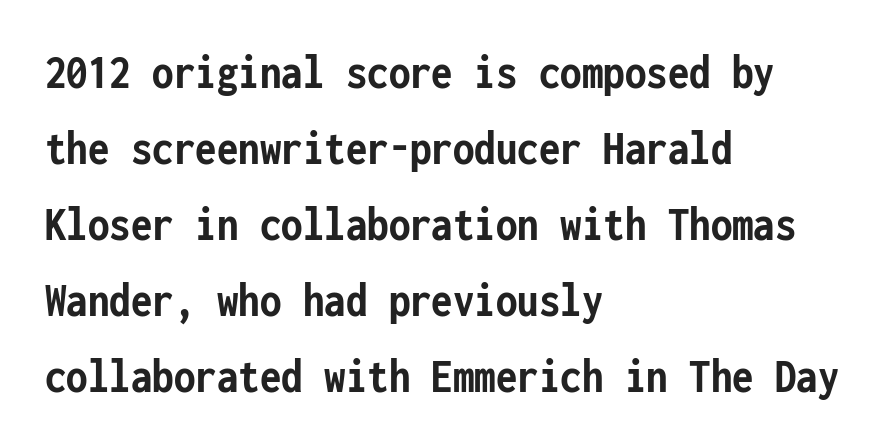
Q: Is the text bold? A: Yes.
Q: Is the text italic (slanted)? A: No, it is upright.
Q: Is the typeface a serif or a sans-serif typeface? A: Sans-serif.
Q: Is the text underlined? A: No.
Q: How is the paragraph aligned? A: Left-aligned.
Q: Is the spacing between letters normal or unusually wide? A: Normal.
Q: Is the spacing between lines tight, normal or loose? A: Normal.
Q: Width (condensed, normal, or wide)? A: Condensed.
Q: Stroke contrast? A: Low.
Q: x-height? A: Medium.
Q: Monospaced? A: Yes.
